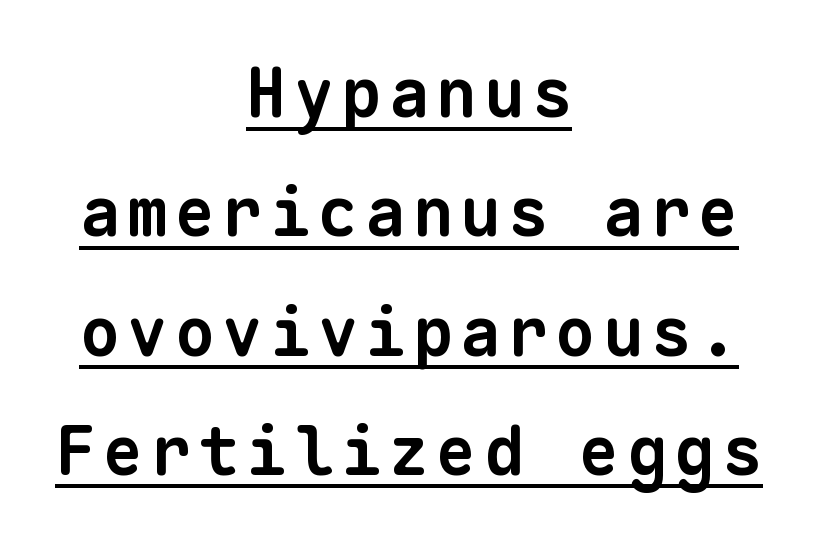
{"serif": "no", "bold": "yes", "weight": "bold", "width": "normal", "stroke_contrast": "low", "x_height": "medium", "monospaced": "yes", "underline": "yes", "align": "center", "line_spacing_ratio": 1.78, "glyph_px": 67}
